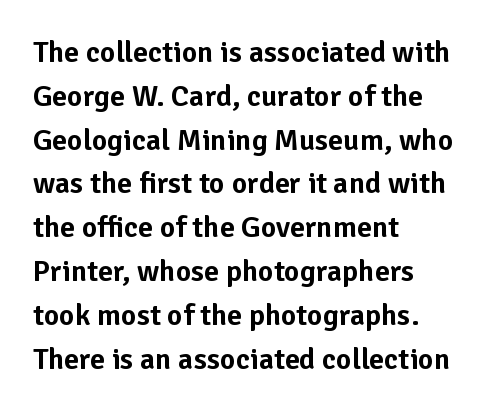
The image shows 30 px sans-serif type, upright; set left-aligned, normal line spacing (1.46x), normal letter spacing, not underlined; low stroke contrast and a medium x-height.
